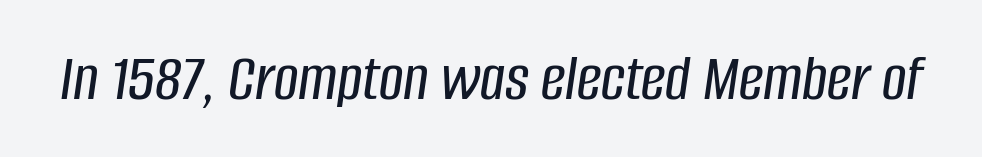
The image shows 68 px condensed type, italic (leaning right); set normal letter spacing, not underlined; low stroke contrast and a large x-height.
